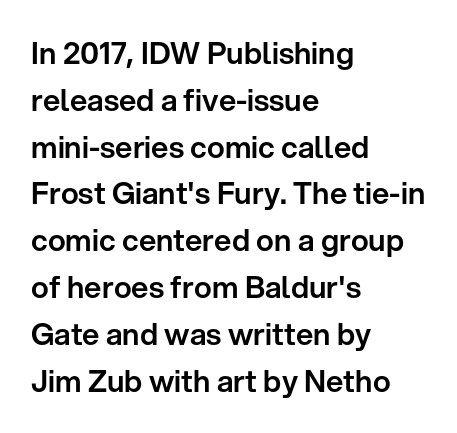
Q: Is the text italic (slanted)? A: No, it is upright.
Q: Is the typeface a serif or a sans-serif typeface? A: Sans-serif.
Q: Is the text underlined? A: No.
Q: How is the paragraph aligned? A: Left-aligned.
Q: Is the spacing between letters normal or unusually wide? A: Normal.
Q: Is the spacing between lines tight, normal or loose? A: Normal.
Q: Width (condensed, normal, or wide)? A: Normal.
Q: Stroke contrast? A: Low.
Q: x-height? A: Medium.
Q: Monospaced? A: No.
